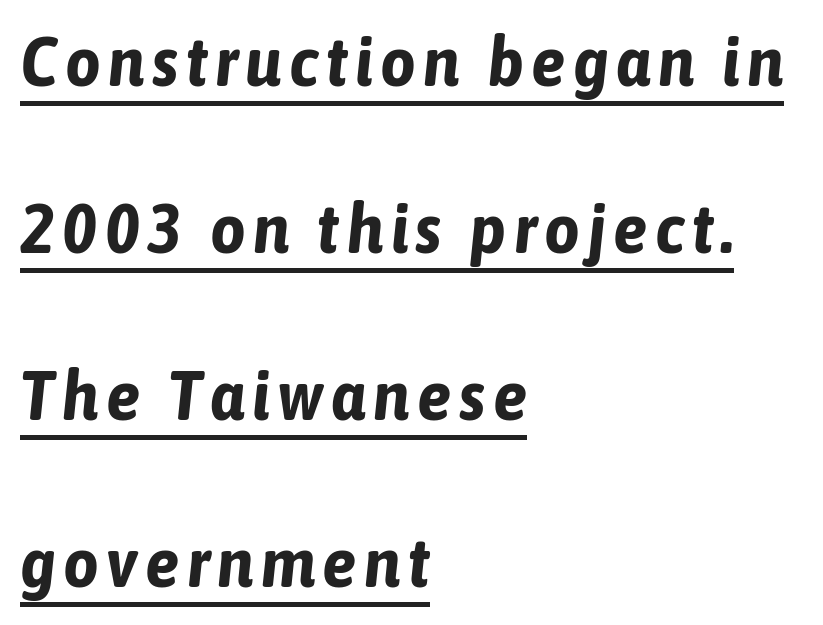
Caption: multi-line text, flush left, ragged right. Summary of weight: heavy, a full bold. Interline gaps are noticeably wide in this sample. The rendering uses natural spacing where letterforms have individual widths. Compared with ordinary roman type, these characters are visibly tilted. The typesetter has applied underlining to the passage shown.
